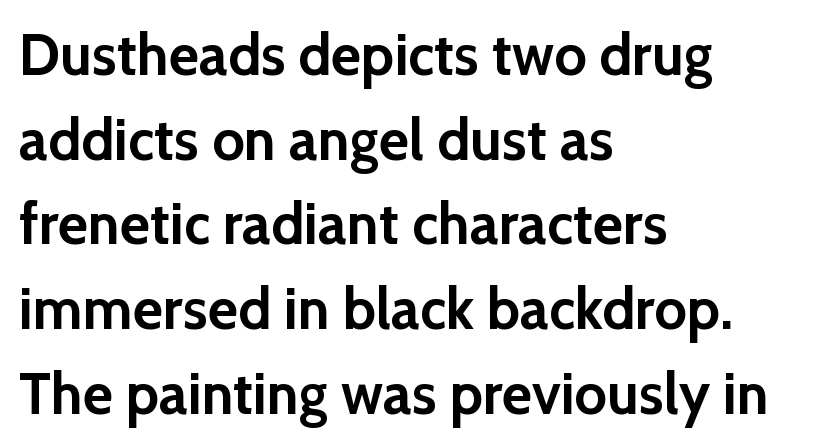
{"serif": "no", "italic": "no", "bold": "yes", "weight": "semibold", "width": "normal", "x_height": "medium", "monospaced": "no", "underline": "no", "align": "left", "line_spacing": "normal", "line_spacing_ratio": 1.46, "letter_spacing": "normal", "letter_spacing_em": 0.0, "glyph_px": 58}
